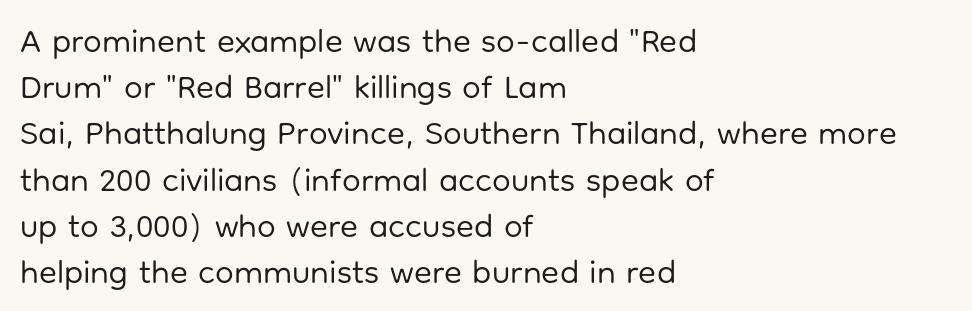
Where is the straight margin? On the left. A typesetter would call this zero additional tracking. How would I describe the line gaps? Plain and ordinary. Vertical strokes here are truly vertical. Stem width sits at or under what a default text font uses. A typesetter would call this proportional, since set widths differ per character.
